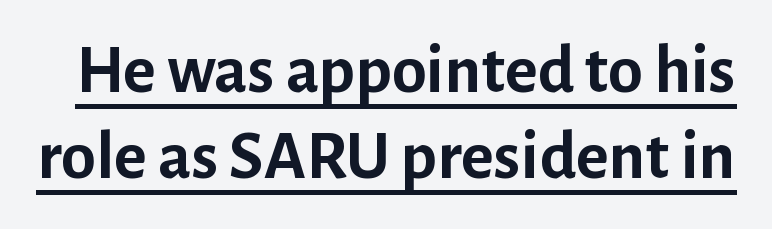
Its strokes are broad and dark, the hallmark of bold type. You could not count columns in this text — the font is proportionally spaced. The specimen includes a rule beneath the text block's lines. Ordinary non-slanted type is in use. The letters carry no serifs — their stems end cleanly without finishing strokes. Letter spacing: default.
